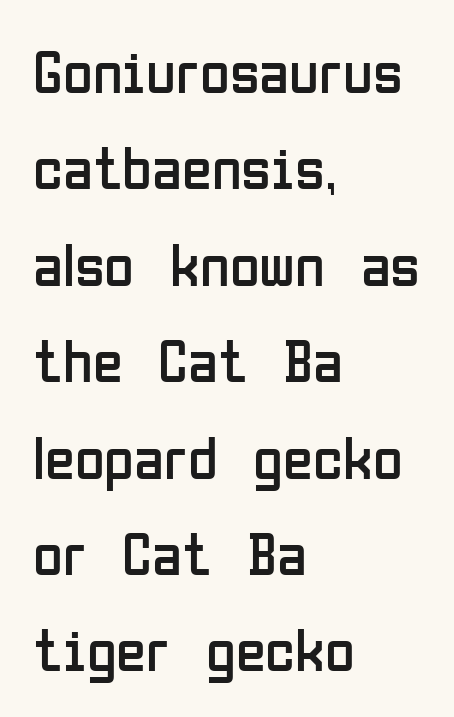
The image shows 61 px regular-weight, condensed sans-serif type, upright; set left-aligned, normal line spacing (1.58x), normal letter spacing, not underlined; low stroke contrast and a medium x-height.
